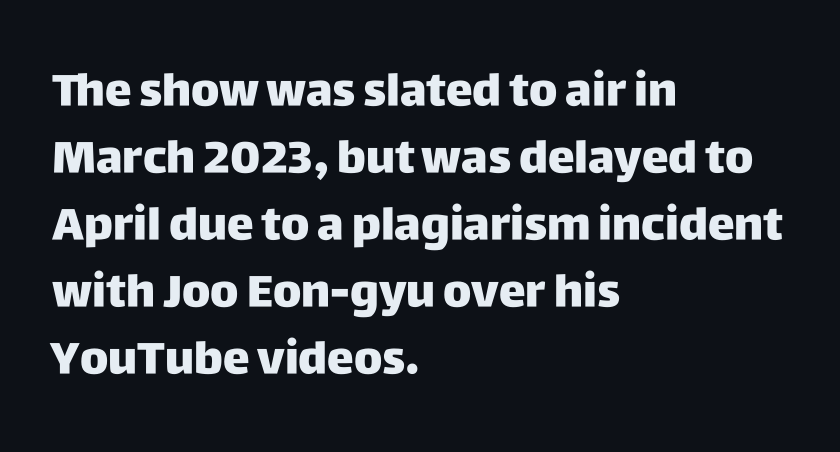
{"serif": "no", "italic": "no", "bold": "yes", "weight": "heavy", "width": "normal", "stroke_contrast": "low", "x_height": "large", "monospaced": "no", "underline": "no", "align": "left", "line_spacing": "normal", "line_spacing_ratio": 1.49, "letter_spacing": "normal", "letter_spacing_em": 0.0, "glyph_px": 45}
